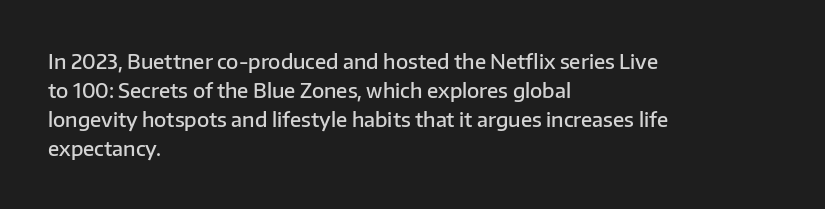
{"italic": "no", "bold": "semi", "underline": "no", "align": "left", "line_spacing": "normal", "line_spacing_ratio": 1.45, "letter_spacing": "normal", "letter_spacing_em": 0.0, "glyph_px": 20}
